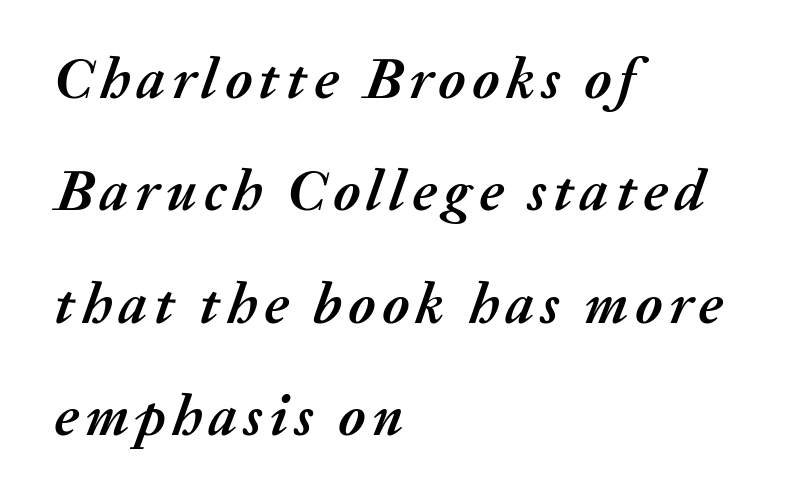
{"italic": "yes", "lean": "right", "slant_degrees": 20, "bold": "yes", "weight": "semibold", "width": "normal", "stroke_contrast": "medium", "x_height": "medium", "monospaced": "no", "underline": "no", "align": "left", "line_spacing": "loose", "line_spacing_ratio": 1.97, "glyph_px": 57}
